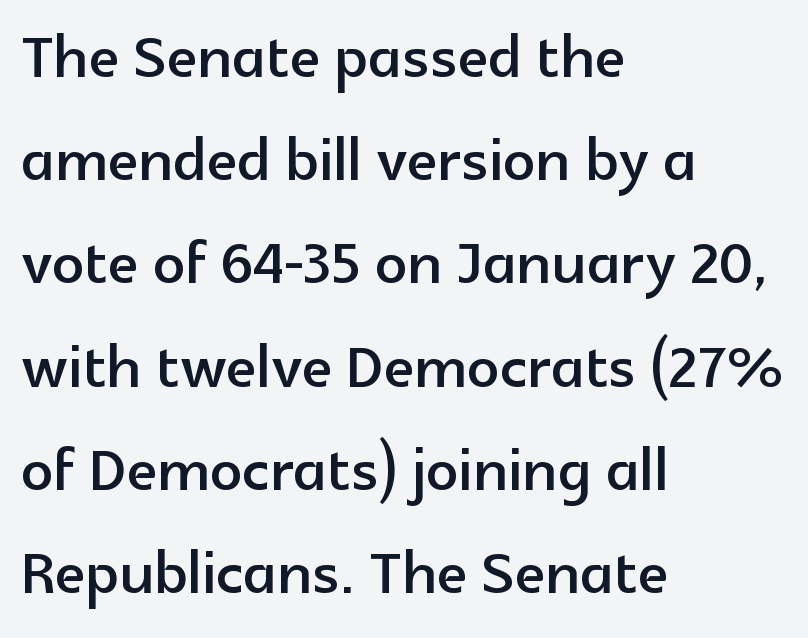
The text was rendered using a sans face with plain stroke endings. Visually the block forms a straight wall on the left and a jagged coastline on the right. The space directly below the letters is spotless. The face used here is rendered with its standard letterfit. Honestly, the row spacing looks completely unremarkable.
